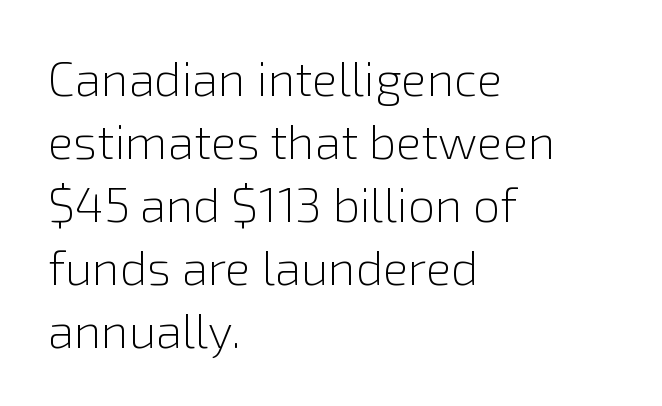
The image shows 48 px light sans-serif type, upright; set left-aligned, normal line spacing (1.31x), normal letter spacing, not underlined; low stroke contrast and a medium x-height.
